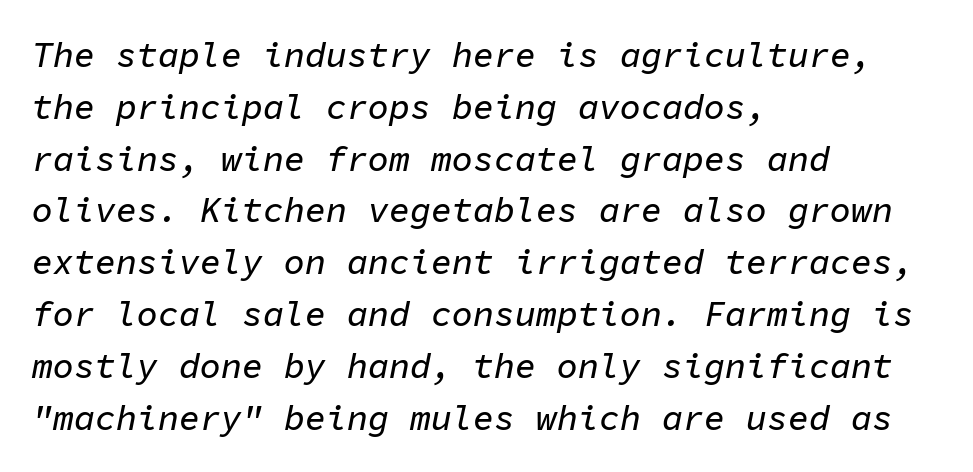
{"italic": "yes", "lean": "right", "slant_degrees": 11, "width": "normal", "stroke_contrast": "low", "x_height": "medium", "monospaced": "yes", "underline": "no", "align": "left", "line_spacing": "normal", "line_spacing_ratio": 1.48, "letter_spacing": "normal", "letter_spacing_em": 0.0, "glyph_px": 35}
